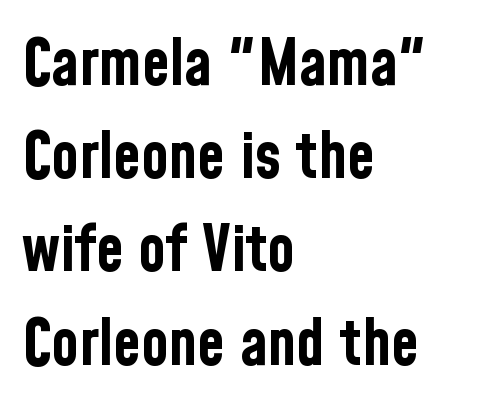
Is this a fixed-width face? No — the glyphs have proportional, varying widths. I'd call this a sans setting — the letters go barefoot. Notice how descenders clear the ascenders below comfortably — that's standard leading. Underlining? Definitely not there. The passage shown has conventional tracking throughout.
